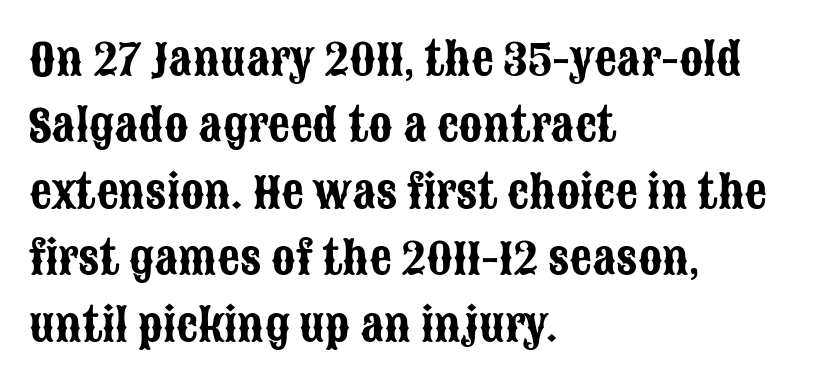
The paragraph shown leans on its left margin. The baseline area is clear. The lettering stays uniformly vertical, giving the passage a roman look. Here the designer chose a conventional face with non-uniform glyph widths.
